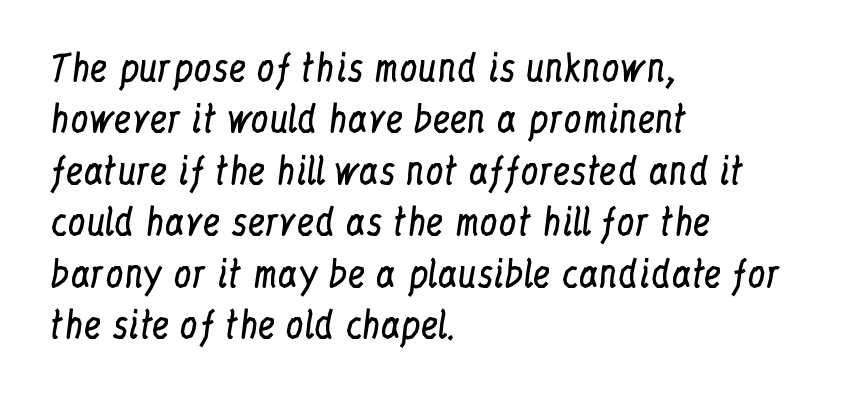
Q: Is the text bold? A: No.
Q: Is the text italic (slanted)? A: Yes.
Q: Is the typeface a serif or a sans-serif typeface? A: Serif.
Q: Is the text underlined? A: No.
Q: How is the paragraph aligned? A: Left-aligned.
Q: Is the spacing between letters normal or unusually wide? A: Normal.
Q: Is the spacing between lines tight, normal or loose? A: Normal.
Q: Width (condensed, normal, or wide)? A: Condensed.
Q: Stroke contrast? A: Low.
Q: x-height? A: Medium.
Q: Monospaced? A: No.
